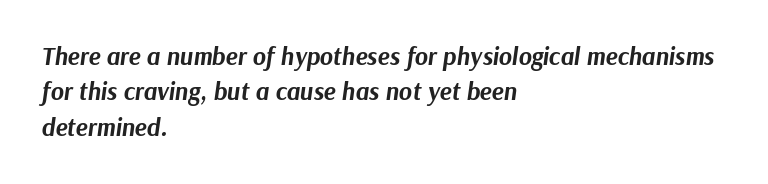
Q: Is the text bold? A: Yes.
Q: Is the text italic (slanted)? A: Yes, it leans right by about 9 degrees.
Q: Is the text underlined? A: No.
Q: How is the paragraph aligned? A: Left-aligned.
Q: Is the spacing between letters normal or unusually wide? A: Normal.
Q: Is the spacing between lines tight, normal or loose? A: Normal.
